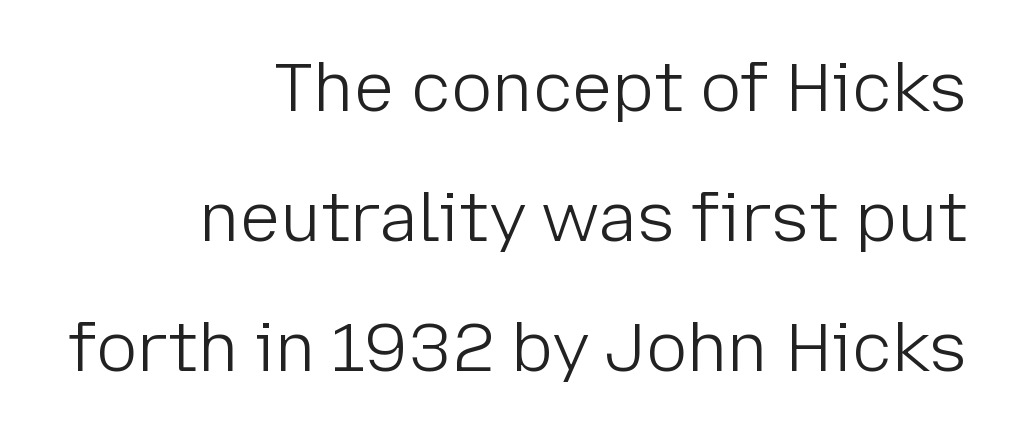
The image shows 68 px light sans-serif type, upright; set right-aligned, loose line spacing (1.91x), normal letter spacing, not underlined; low stroke contrast and a medium x-height.
